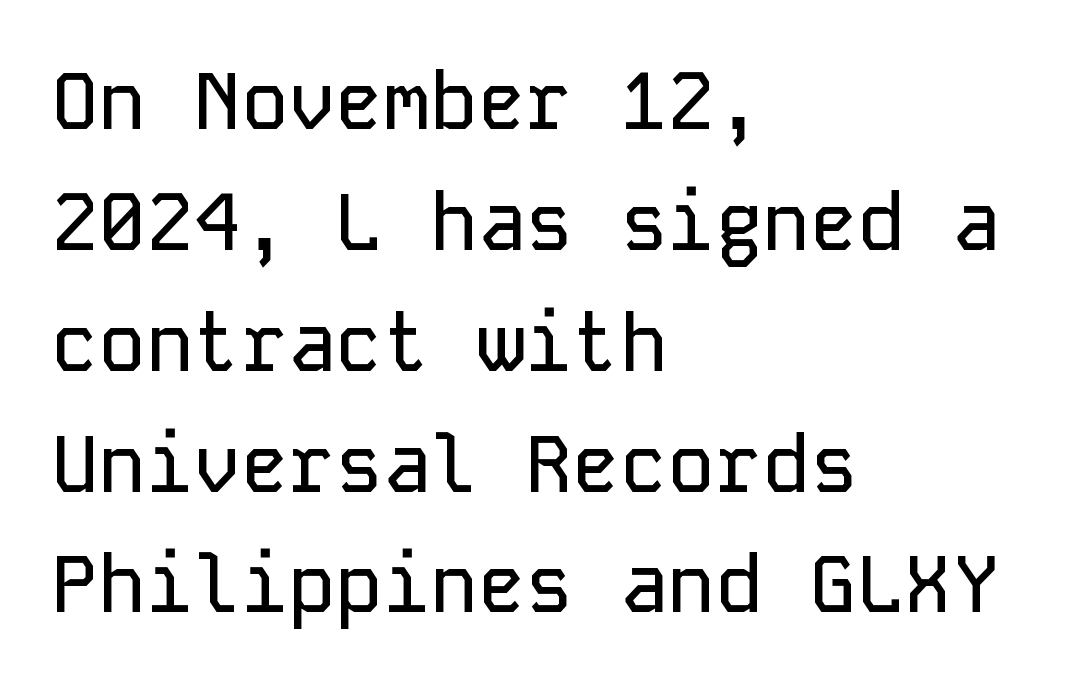
{"serif": "no", "italic": "no", "width": "normal", "stroke_contrast": "low", "x_height": "medium", "monospaced": "yes", "underline": "no", "align": "left", "line_spacing": "normal", "line_spacing_ratio": 1.53, "letter_spacing": "normal", "letter_spacing_em": 0.0, "glyph_px": 79}
